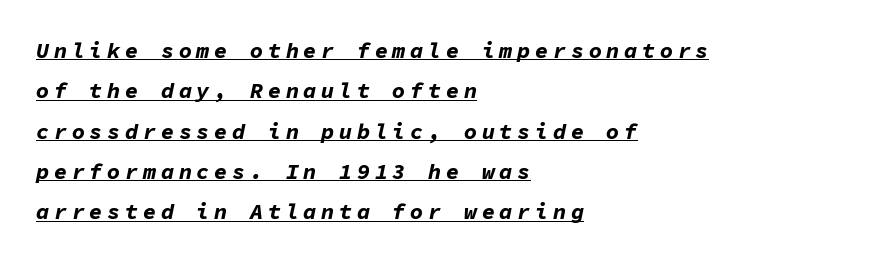
How heavy is the stroke? Heavy — this is a bold. The passage is arranged the way most books set body copy — flush left. There is plenty of visible air inserted between adjacent glyphs. Emphasis is given by a line drawn under the lettering. Quick note: italic.
